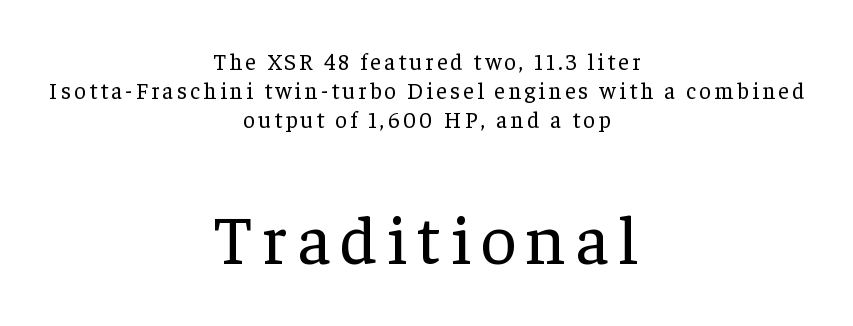
{"serif": "yes", "italic": "no", "bold": "no", "weight": "regular", "width": "normal", "stroke_contrast": "low", "x_height": "medium", "monospaced": "no", "underline": "no", "align": "center", "line_spacing": "normal", "line_spacing_ratio": 1.27, "larger_block": "second", "size_ratio": 3.04, "glyph_px": 70}
